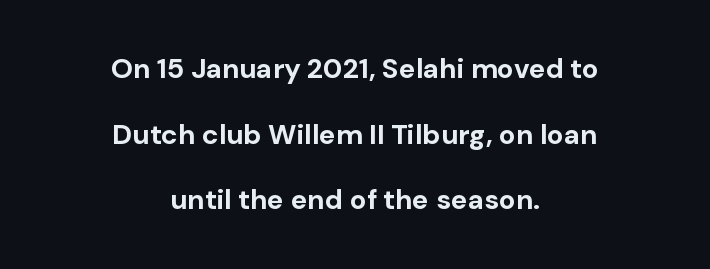
The image shows 28 px bold sans-serif type, upright; set centered, loose line spacing (2.34x), normal letter spacing, not underlined; low stroke contrast and a medium x-height.
